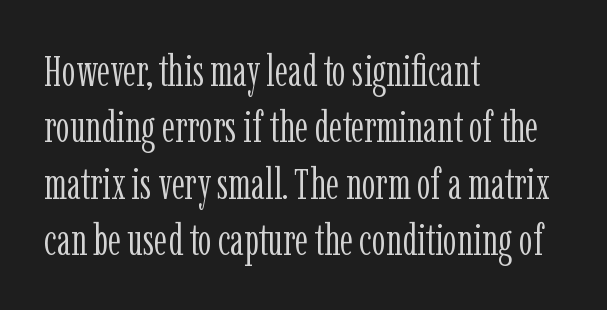
The image shows 44 px light, condensed serif type, upright; set left-aligned, normal line spacing (1.28x), normal letter spacing, not underlined; low stroke contrast and a medium x-height.
